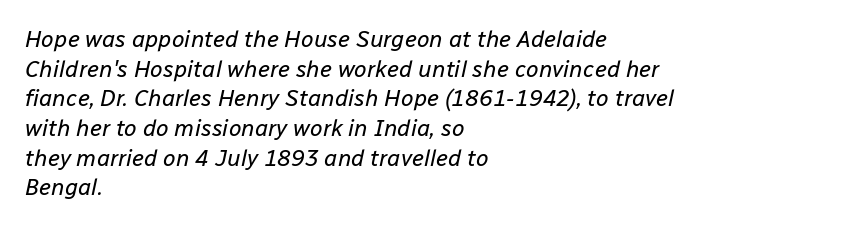
The image shows 23 px text type, italic (leaning right); set left-aligned, normal line spacing (1.29x), normal letter spacing, not underlined.
